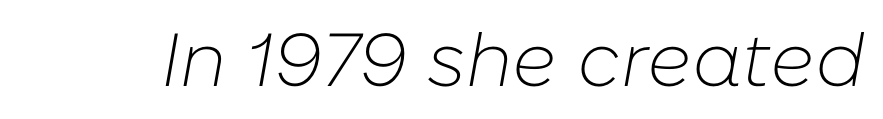
The gaps between neighbouring characters are ordinary and unremarkable. The passage shown leans; its letterforms are oblique. The strip under each line holds only bare page. Stem width sits at or under what a default text font uses. Is this a fixed-width face? No — the glyphs have proportional, varying widths.
